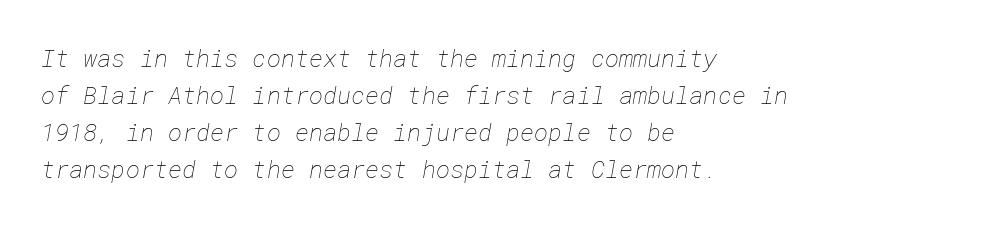
{"bold": "no", "underline": "no", "align": "left", "line_spacing": "normal", "line_spacing_ratio": 1.54, "letter_spacing": "normal", "letter_spacing_em": 0.0, "glyph_px": 24}
